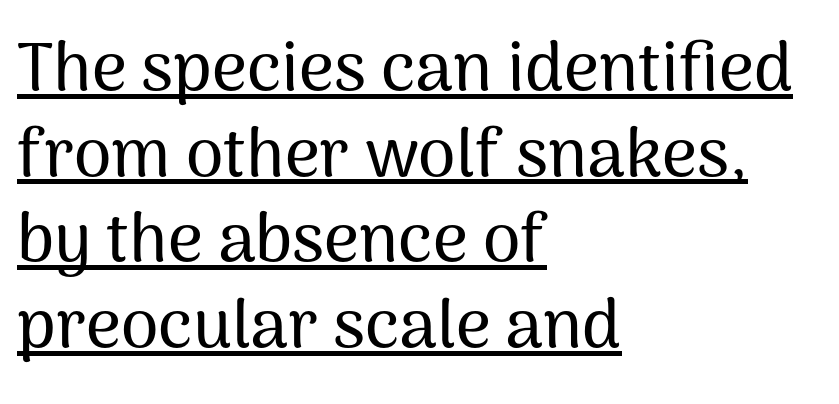
Q: Is the text italic (slanted)? A: No, it is upright.
Q: Is the typeface a serif or a sans-serif typeface? A: Sans-serif.
Q: Is the text underlined? A: Yes.
Q: How is the paragraph aligned? A: Left-aligned.
Q: Is the spacing between letters normal or unusually wide? A: Normal.
Q: Is the spacing between lines tight, normal or loose? A: Normal.
Q: Width (condensed, normal, or wide)? A: Normal.
Q: Stroke contrast? A: Medium.
Q: x-height? A: Medium.
Q: Monospaced? A: No.
